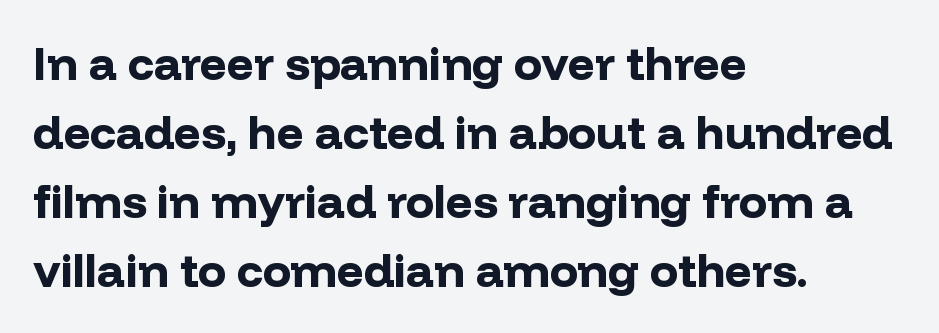
Q: Is the text bold? A: Yes.
Q: Is the text italic (slanted)? A: No, it is upright.
Q: Is the typeface a serif or a sans-serif typeface? A: Sans-serif.
Q: Is the text underlined? A: No.
Q: How is the paragraph aligned? A: Left-aligned.
Q: Is the spacing between letters normal or unusually wide? A: Normal.
Q: Is the spacing between lines tight, normal or loose? A: Normal.
Q: Width (condensed, normal, or wide)? A: Normal.
Q: Stroke contrast? A: Low.
Q: x-height? A: Medium.
Q: Monospaced? A: No.
